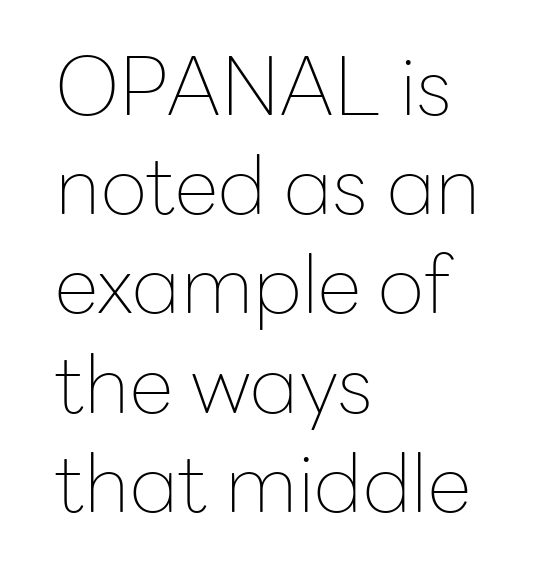
{"serif": "no", "italic": "no", "bold": "no", "weight": "thin", "width": "normal", "stroke_contrast": "low", "x_height": "medium", "monospaced": "no", "underline": "no", "align": "left", "line_spacing_ratio": 1.24, "letter_spacing": "normal", "letter_spacing_em": 0.0, "glyph_px": 80}
